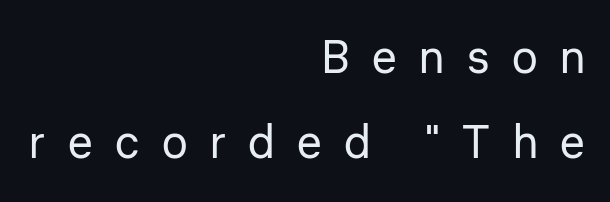
Q: Is the text bold? A: No.
Q: Is the text italic (slanted)? A: No, it is upright.
Q: Is the typeface a serif or a sans-serif typeface? A: Sans-serif.
Q: Is the text underlined? A: No.
Q: How is the paragraph aligned? A: Right-aligned.
Q: Is the spacing between letters normal or unusually wide? A: Unusually wide.
Q: Width (condensed, normal, or wide)? A: Normal.
Q: Stroke contrast? A: Low.
Q: x-height? A: Medium.
Q: Monospaced? A: No.
